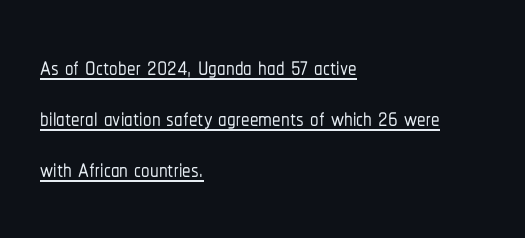
{"serif": "no", "italic": "no", "width": "condensed", "stroke_contrast": "low", "x_height": "medium", "monospaced": "no", "underline": "yes", "align": "left", "line_spacing": "normal", "line_spacing_ratio": 1.5, "letter_spacing": "normal", "letter_spacing_em": 0.0, "glyph_px": 34}
